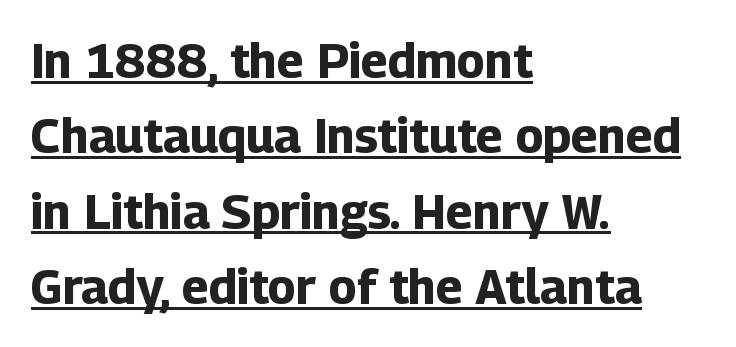
Q: Is the text bold? A: Yes.
Q: Is the text italic (slanted)? A: No, it is upright.
Q: Is the typeface a serif or a sans-serif typeface? A: Sans-serif.
Q: Is the text underlined? A: Yes.
Q: How is the paragraph aligned? A: Left-aligned.
Q: Is the spacing between letters normal or unusually wide? A: Normal.
Q: Is the spacing between lines tight, normal or loose? A: Normal.
Q: Width (condensed, normal, or wide)? A: Normal.
Q: Stroke contrast? A: Low.
Q: x-height? A: Medium.
Q: Monospaced? A: No.
